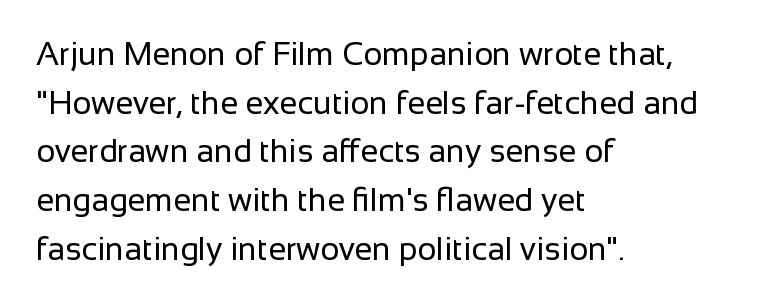
Q: Is the text bold? A: No.
Q: Is the text italic (slanted)? A: No, it is upright.
Q: Is the typeface a serif or a sans-serif typeface? A: Sans-serif.
Q: Is the text underlined? A: No.
Q: How is the paragraph aligned? A: Left-aligned.
Q: Is the spacing between letters normal or unusually wide? A: Normal.
Q: Is the spacing between lines tight, normal or loose? A: Normal.
Q: Width (condensed, normal, or wide)? A: Normal.
Q: Stroke contrast? A: Low.
Q: x-height? A: Medium.
Q: Monospaced? A: No.
